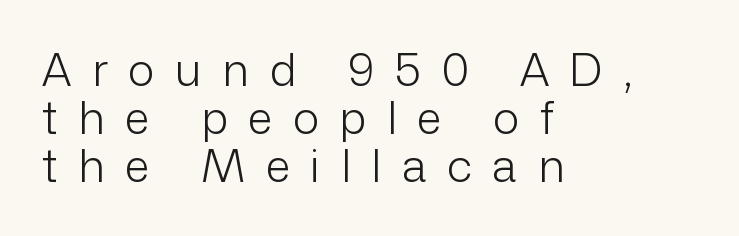
The image shows 45 px light sans-serif type, upright; set left-aligned, tight line spacing (1.07x), unusually wide letter spacing (+0.46 em), not underlined; low stroke contrast and a medium x-height.
